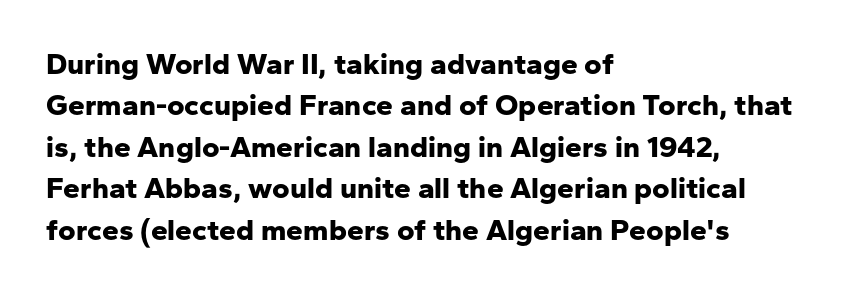
Q: Is the text bold? A: Yes.
Q: Is the text italic (slanted)? A: No, it is upright.
Q: Is the typeface a serif or a sans-serif typeface? A: Sans-serif.
Q: Is the text underlined? A: No.
Q: How is the paragraph aligned? A: Left-aligned.
Q: Is the spacing between letters normal or unusually wide? A: Normal.
Q: Is the spacing between lines tight, normal or loose? A: Normal.
Q: Width (condensed, normal, or wide)? A: Normal.
Q: Stroke contrast? A: Low.
Q: x-height? A: Medium.
Q: Monospaced? A: No.
